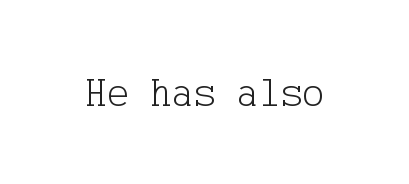
{"serif": "yes", "italic": "no", "bold": "no", "weight": "light", "width": "normal", "stroke_contrast": "low", "x_height": "medium", "underline": "no", "letter_spacing": "normal", "letter_spacing_em": 0.0, "glyph_px": 41}
